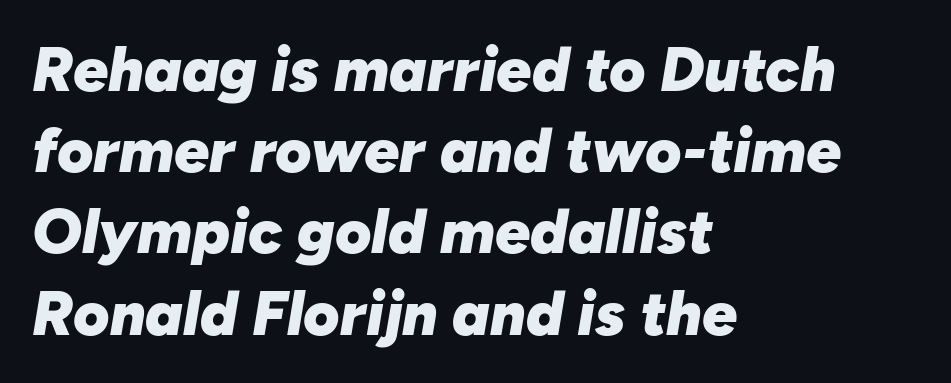
The image shows 62 px heavy type, italic (leaning right); set left-aligned, normal line spacing (1.31x), normal letter spacing, not underlined; low stroke contrast and a medium x-height.
